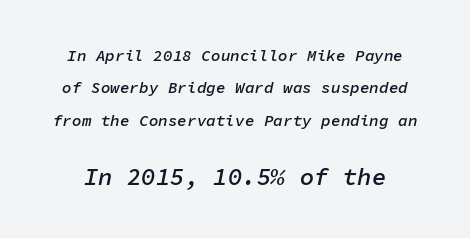
The rendering applies a slant to the glyphs. Bold? Not quite — semibold, heavier than regular but stopping short. One glance says open: line gaps are wider than usual. The lower block of text is set noticeably larger than the block above it. No extra tracking has been applied to these lines. A clean baseline with only descenders dipping below it.
